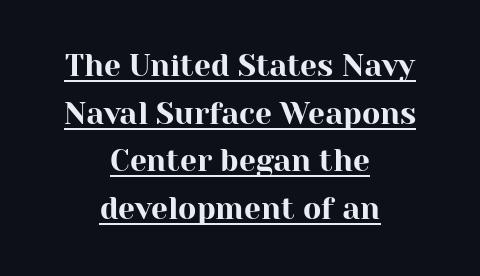
The image shows 30 px serif type, upright; set centered, normal line spacing (1.59x), normal letter spacing, underlined; high stroke contrast and a medium x-height.
